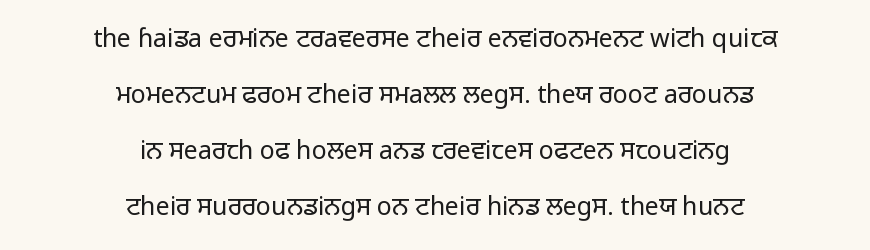
The image shows 25 px text type, upright; set centered, loose line spacing (2.24x), normal letter spacing, not underlined.
